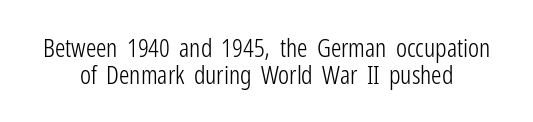
The image shows 26 px text type, upright; set tight line spacing (1.03x), normal letter spacing, not underlined.
